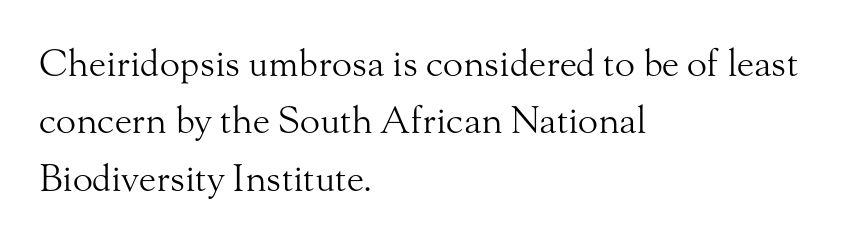
The face used here is seriffed, in the tradition of book romans. Honestly, there is no underline to notice here at all. Line spacing here is normal. A typesetter would mark this as roman, not italic.
